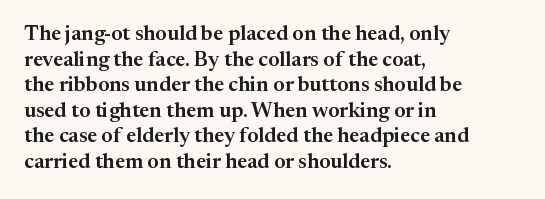
{"italic": "no", "underline": "no", "align": "left", "line_spacing_ratio": 1.22, "letter_spacing": "normal", "letter_spacing_em": 0.0, "glyph_px": 21}
